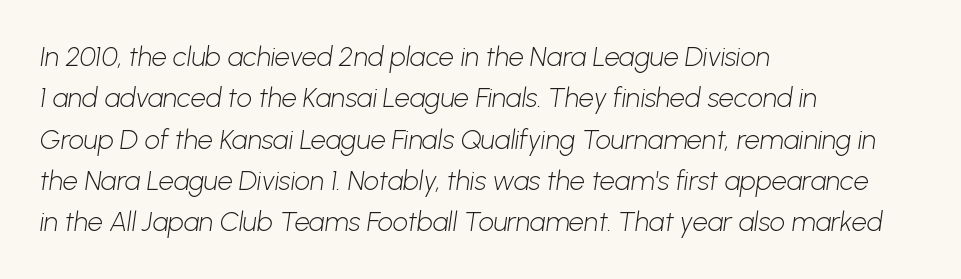
{"bold": "no", "underline": "no", "align": "left", "line_spacing": "normal", "line_spacing_ratio": 1.53, "letter_spacing": "normal", "letter_spacing_em": 0.0, "glyph_px": 27}
